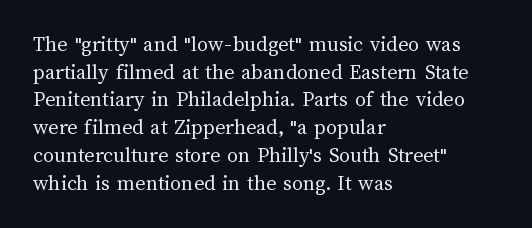
{"italic": "no", "bold": "no", "underline": "no", "align": "left", "line_spacing": "normal", "line_spacing_ratio": 1.26, "letter_spacing": "normal", "letter_spacing_em": 0.0, "glyph_px": 22}
